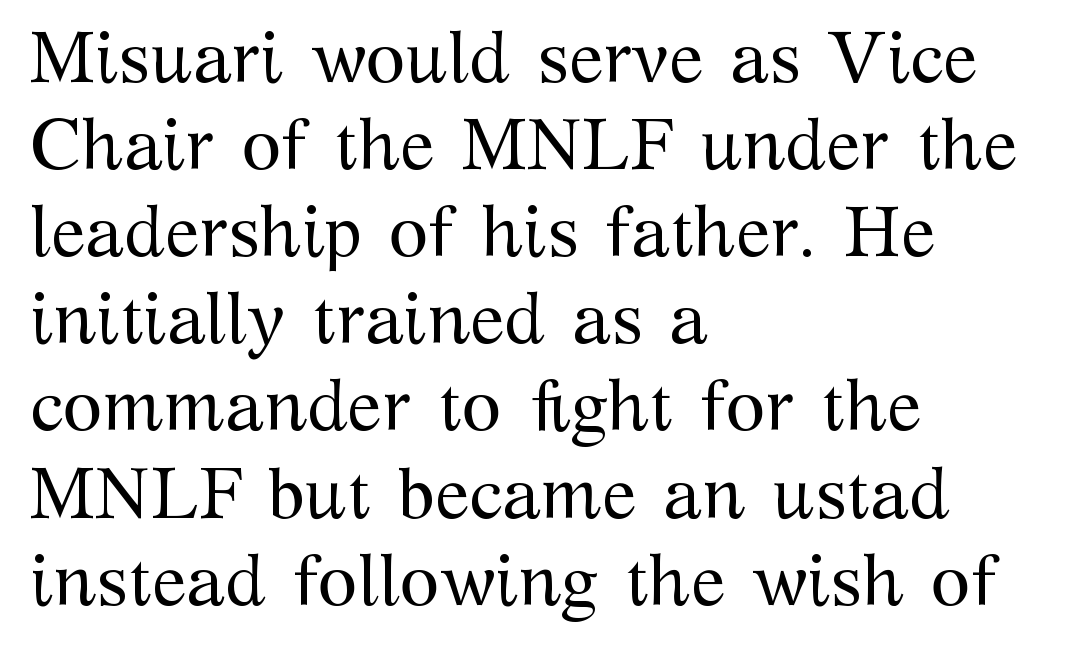
The image shows 72 px regular-weight serif type, upright; set left-aligned, line spacing 1.21x, normal letter spacing, not underlined; medium stroke contrast and a medium x-height.
